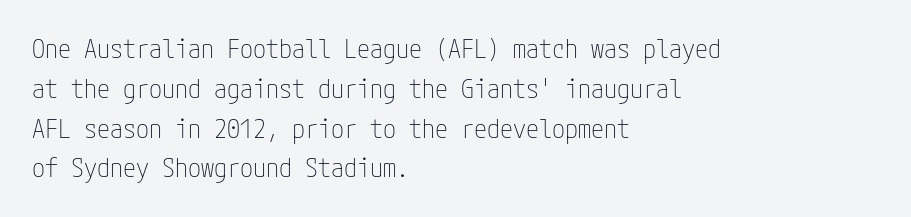
{"italic": "no", "bold": "no", "underline": "no", "align": "left", "line_spacing": "normal", "line_spacing_ratio": 1.53, "letter_spacing": "normal", "letter_spacing_em": 0.0, "glyph_px": 26}
